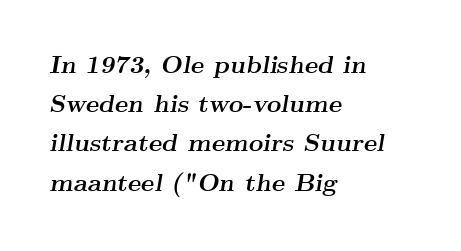
As a designer I'd log this as weight 700, bold. The passage shown stacks its lines at a standard gap. The passage is arranged the way most books set body copy — flush left. You can tell it's italic because the verticals aren't actually vertical. Nothing unusual about the tracking: characters are spaced as the font intends. Decoration check: the copy has no underline.
